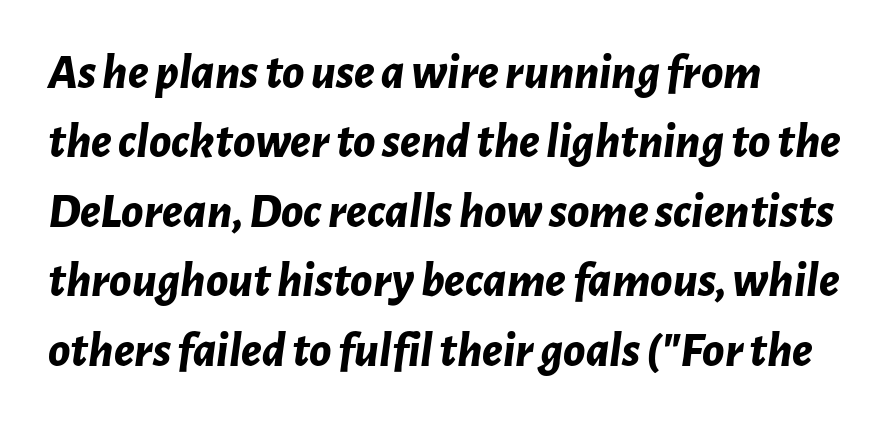
Q: Is the text bold? A: Yes.
Q: Is the text italic (slanted)? A: Yes, it leans right by about 7 degrees.
Q: Is the text underlined? A: No.
Q: How is the paragraph aligned? A: Left-aligned.
Q: Is the spacing between letters normal or unusually wide? A: Normal.
Q: Is the spacing between lines tight, normal or loose? A: Normal.
Q: Width (condensed, normal, or wide)? A: Normal.
Q: Stroke contrast? A: Low.
Q: x-height? A: Medium.
Q: Monospaced? A: No.
